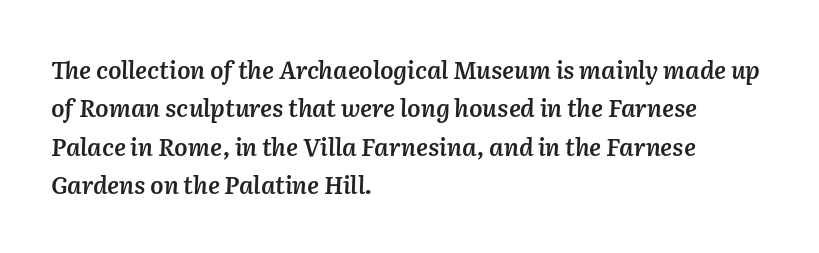
Q: Is the text bold? A: Semi-bold.
Q: Is the text italic (slanted)? A: Yes, it leans right by about 2 degrees.
Q: Is the text underlined? A: No.
Q: How is the paragraph aligned? A: Left-aligned.
Q: Is the spacing between letters normal or unusually wide? A: Normal.
Q: Is the spacing between lines tight, normal or loose? A: Normal.
